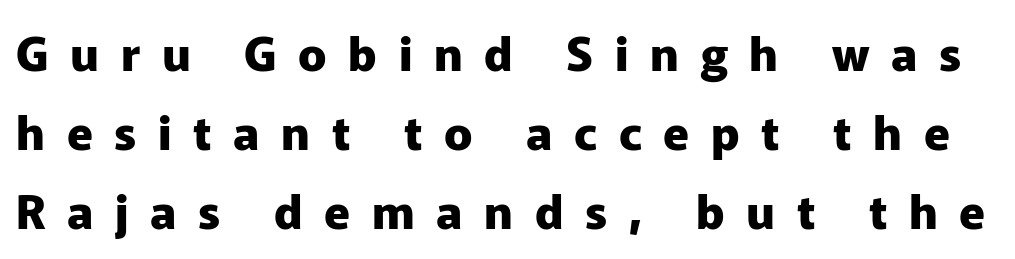
The glyphs are unaccompanied by any horizontal stroke below them. You could not count columns in this text — the font is proportionally spaced. Serifs: no, the terminals of the letterforms are clean. These lines were composed using upright roman letters. Regarding leading, the lines here are spaced in the standard way. Bold? Absolutely — the strokes are thick and heavy.
